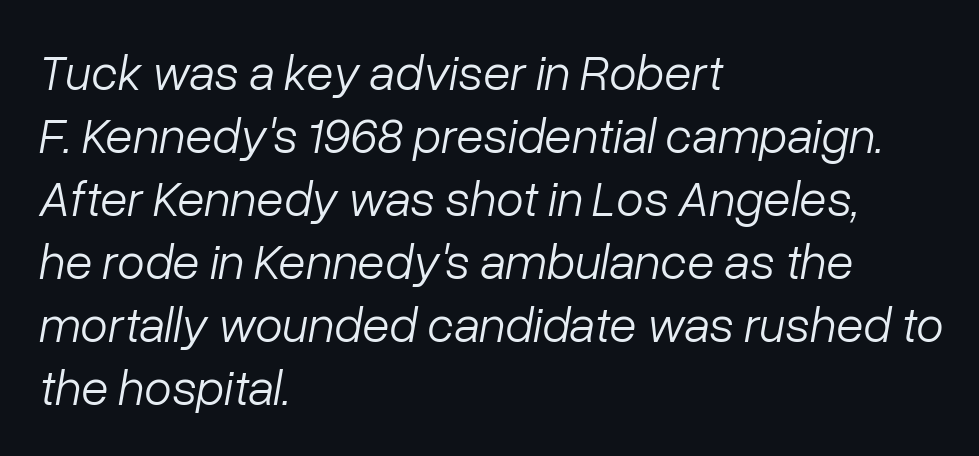
The image shows 50 px light type, italic (leaning right); set left-aligned, normal line spacing (1.26x), normal letter spacing, not underlined; low stroke contrast and a medium x-height.
